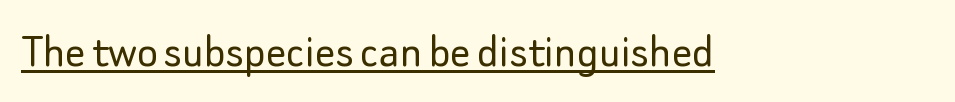
Q: Is the text bold? A: No.
Q: Is the text italic (slanted)? A: No, it is upright.
Q: Is the typeface a serif or a sans-serif typeface? A: Sans-serif.
Q: Is the text underlined? A: Yes.
Q: Is the spacing between letters normal or unusually wide? A: Normal.
Q: Width (condensed, normal, or wide)? A: Normal.
Q: Stroke contrast? A: Low.
Q: x-height? A: Small.
Q: Monospaced? A: No.
